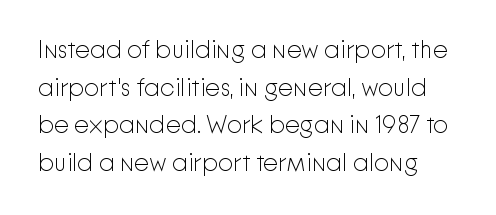
Q: Is the text bold? A: No.
Q: Is the text italic (slanted)? A: No, it is upright.
Q: Is the text underlined? A: No.
Q: Is the spacing between letters normal or unusually wide? A: Normal.
Q: Is the spacing between lines tight, normal or loose? A: Normal.
